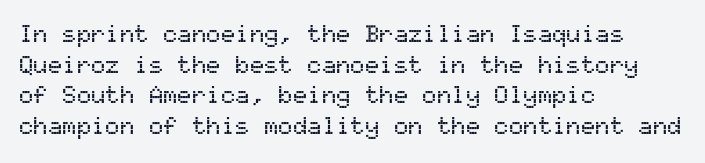
These lines stack with their left ends in a neat column. This sample uses plain, unmodified letter spacing. Rows of type keep a routine distance in the vertical direction. The glyphs are unaccompanied by any horizontal stroke below them. Vertical strokes here are truly vertical.
